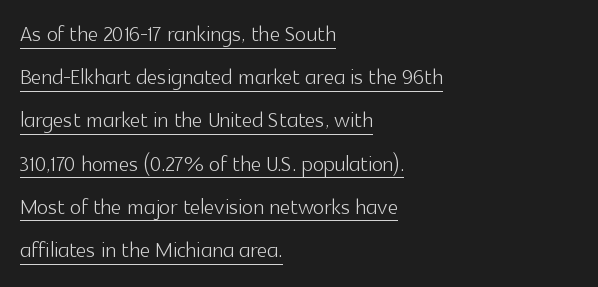
The image shows 29 px light sans-serif type, upright; set left-aligned, normal line spacing (1.49x), normal letter spacing, underlined; a medium x-height.
